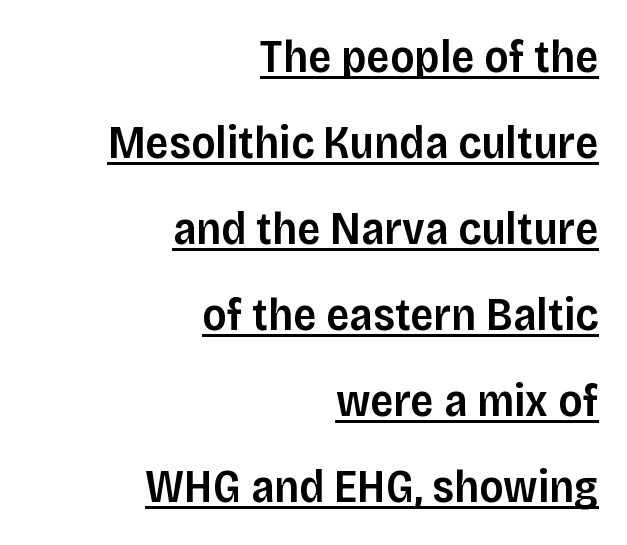
The image shows 46 px semibold sans-serif type, upright; set right-aligned, line spacing 1.87x, normal letter spacing, underlined; low stroke contrast and a large x-height.
